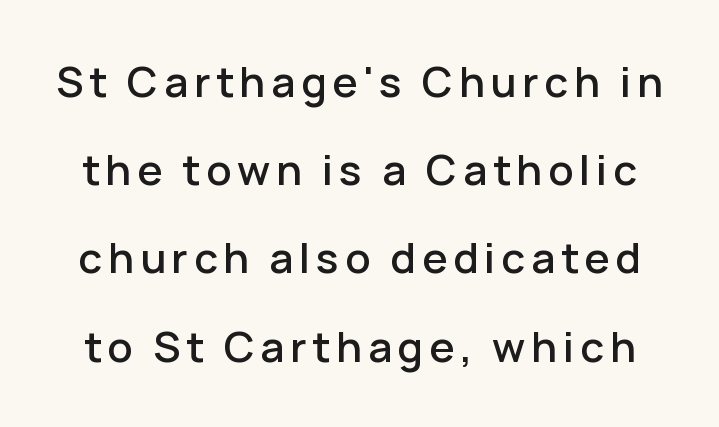
The passage shown is typeset with a sans-serif family. The typography opts for an upright posture over an oblique one. Does the leading feel generous? Absolutely, it's lavish. Character widths vary here, with narrow letters taking less room than wide ones. This rendering features lettering with no underline.
